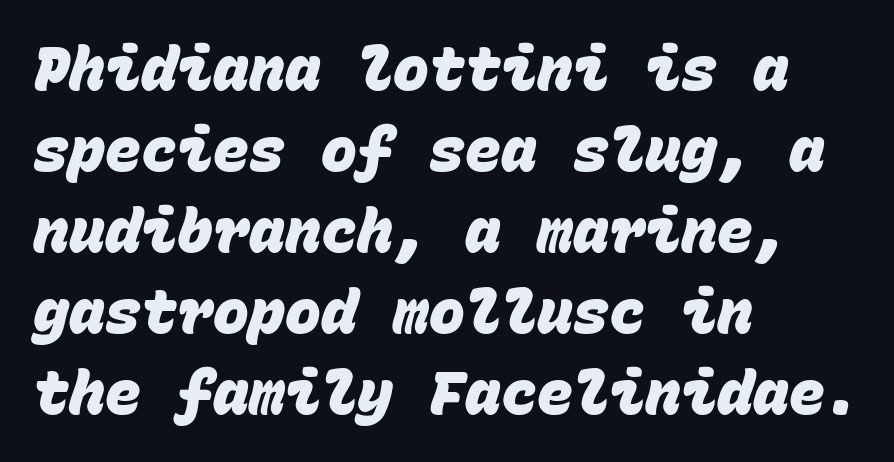
The image shows 60 px heavy sans-serif type, monospaced; set left-aligned, normal line spacing (1.35x), normal letter spacing, not underlined; low stroke contrast and a large x-height.
